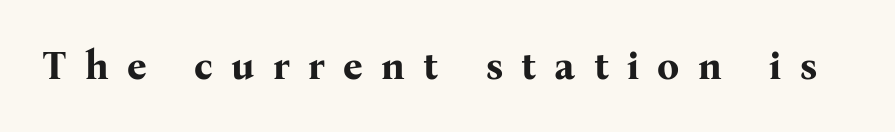
The image shows 39 px bold serif type, upright; set unusually wide letter spacing (+0.47 em), not underlined; medium stroke contrast and a medium x-height.
